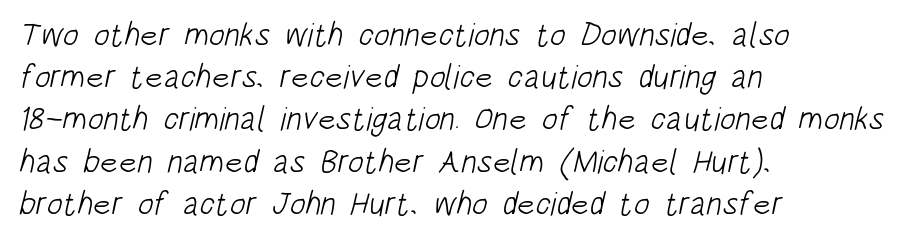
Q: Is the text bold? A: No.
Q: Is the typeface a serif or a sans-serif typeface? A: Sans-serif.
Q: Is the text underlined? A: No.
Q: How is the paragraph aligned? A: Left-aligned.
Q: Is the spacing between letters normal or unusually wide? A: Normal.
Q: Is the spacing between lines tight, normal or loose? A: Normal.
Q: Width (condensed, normal, or wide)? A: Condensed.
Q: Stroke contrast? A: Low.
Q: x-height? A: Large.
Q: Monospaced? A: No.
